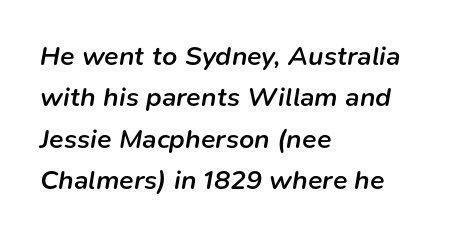
{"italic": "yes", "lean": "right", "slant_degrees": 9, "bold": "semi", "underline": "no", "align": "left", "line_spacing": "normal", "line_spacing_ratio": 1.53, "letter_spacing": "normal", "letter_spacing_em": 0.0, "glyph_px": 27}
